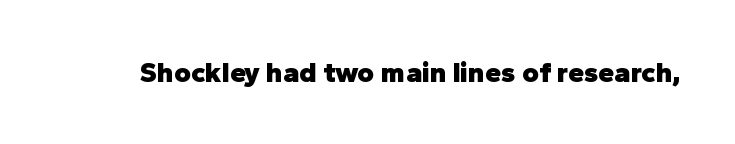
The image shows 29 px heavy sans-serif type, upright; set normal letter spacing, not underlined; low stroke contrast and a medium x-height.
